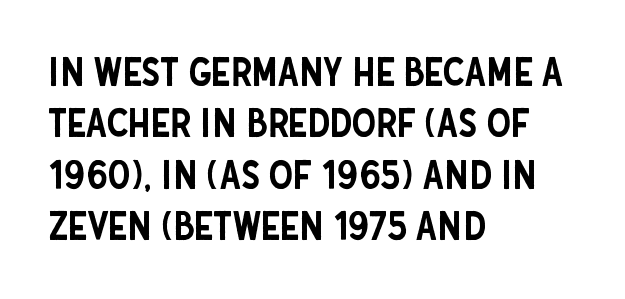
The image shows 39 px condensed sans-serif type, upright; set left-aligned, normal line spacing (1.32x), normal letter spacing, not underlined; low stroke contrast and a large x-height.
